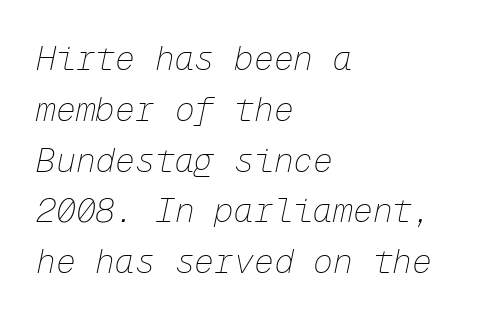
Plain, unruled lines of type. The space between consecutive lines is moderate. The axis of the letterforms is tilted away from vertical. The weight tops out at a normal text grade. A typesetter would call this monospace, since all characters share one set width.
